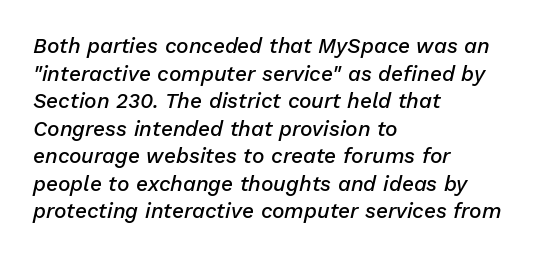
{"italic": "yes", "lean": "right", "slant_degrees": 13, "bold": "semi", "underline": "no", "align": "left", "line_spacing": "normal", "line_spacing_ratio": 1.31, "letter_spacing": "normal", "letter_spacing_em": 0.0, "glyph_px": 21}
